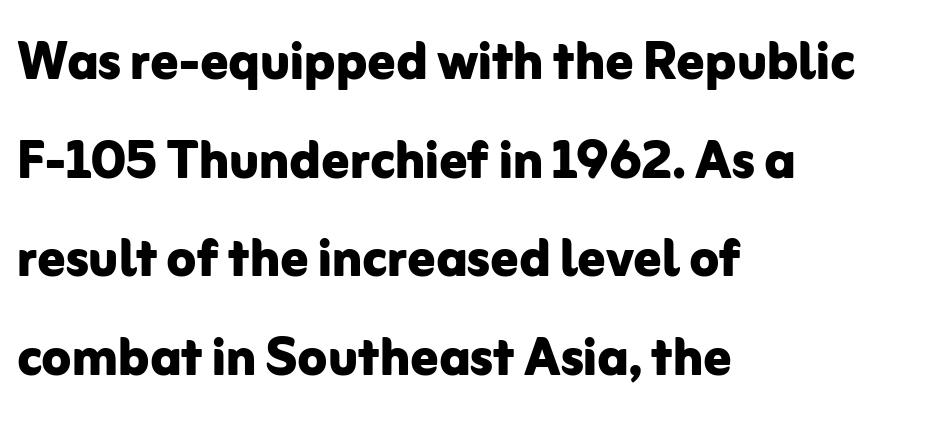
The image shows 68 px bold sans-serif type, upright; set left-aligned, normal line spacing (1.45x), normal letter spacing, not underlined; low stroke contrast and a medium x-height.
